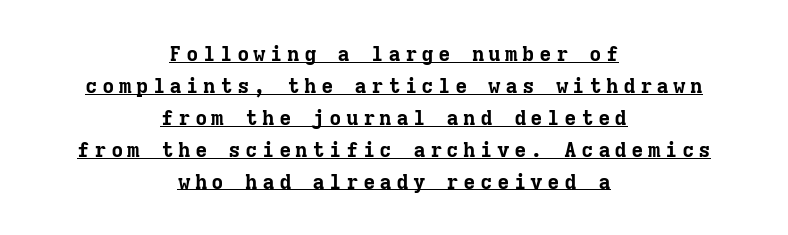
The image shows 21 px bold type, upright; set centered, normal line spacing (1.52x), unusually wide letter spacing (+0.2 em), underlined.
